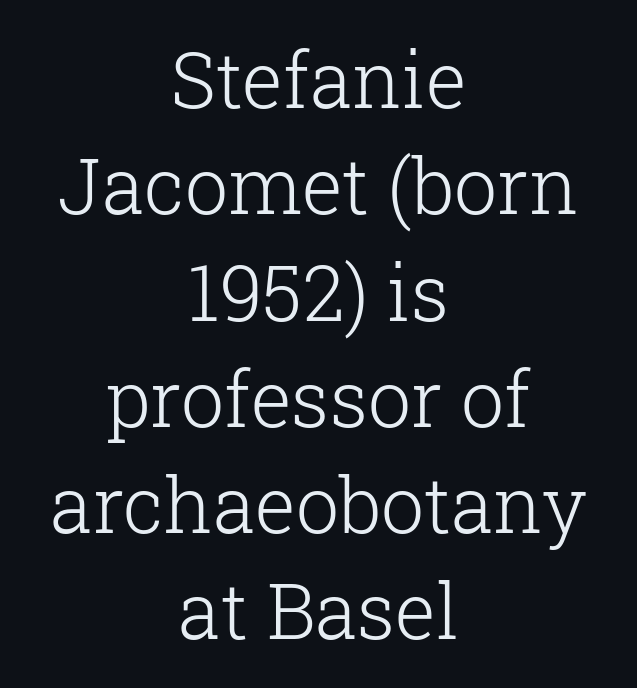
Check the space under the baseline: it is left empty. The paragraph shown floats in the horizontal middle. Do the characters align in a grid? No, the font is proportional. Unlike italic type, these characters show no tilt at all. Unlike a clean sans, this face finishes its strokes with serifs.
